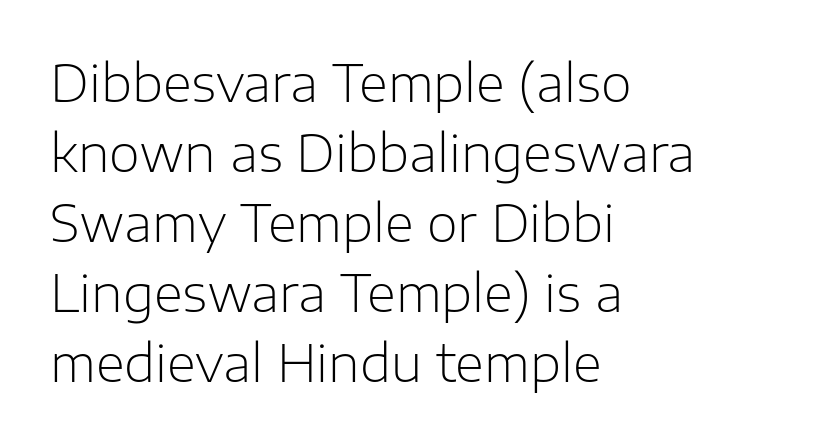
Q: Is the text bold? A: No.
Q: Is the text italic (slanted)? A: No, it is upright.
Q: Is the typeface a serif or a sans-serif typeface? A: Sans-serif.
Q: Is the text underlined? A: No.
Q: How is the paragraph aligned? A: Left-aligned.
Q: Is the spacing between letters normal or unusually wide? A: Normal.
Q: Is the spacing between lines tight, normal or loose? A: Normal.
Q: Width (condensed, normal, or wide)? A: Normal.
Q: Stroke contrast? A: Low.
Q: x-height? A: Medium.
Q: Monospaced? A: No.
